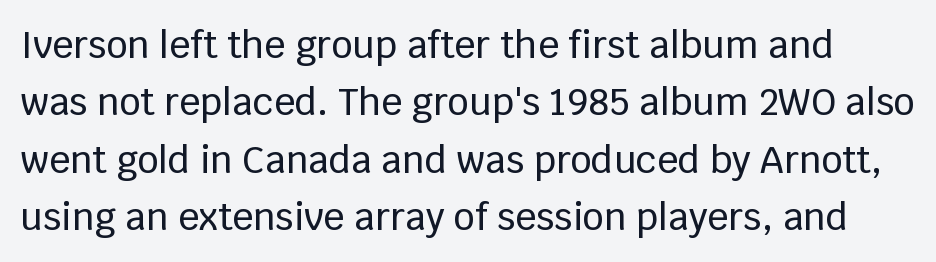
In terms of letterform style, serifs are entirely absent. In terms of leading, this rendering sits right in the middle. The words here are not underlined. These lines keep a tight, regular rhythm from letter to letter. A typesetter would call this proportional, since set widths differ per character.
